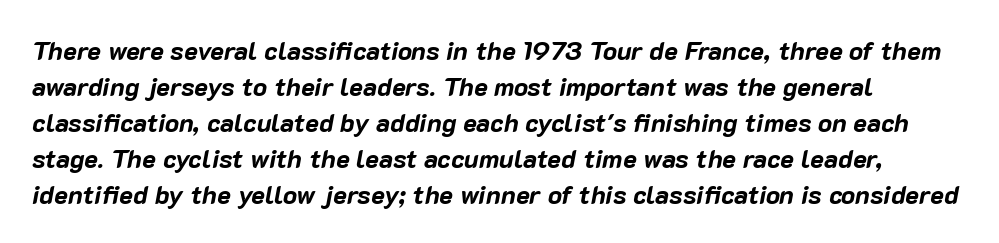
Clear beneath every line of the passage. Default kerning and tracking; the words read as compact shapes. A typesetter would mark this as italic. Thick stems and heavy bowls — unmistakably bold. Interline gaps are of average width in this sample.
